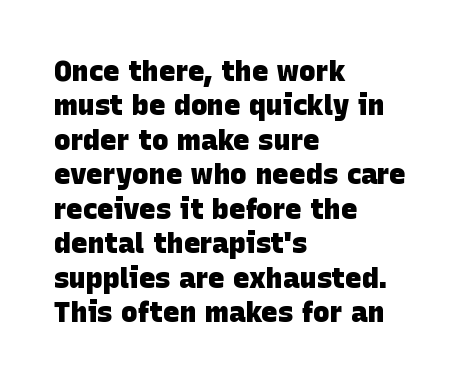
Q: Is the text bold? A: Yes.
Q: Is the typeface a serif or a sans-serif typeface? A: Sans-serif.
Q: Is the text underlined? A: No.
Q: How is the paragraph aligned? A: Left-aligned.
Q: Is the spacing between letters normal or unusually wide? A: Normal.
Q: Width (condensed, normal, or wide)? A: Normal.
Q: Stroke contrast? A: Low.
Q: x-height? A: Large.
Q: Monospaced? A: No.
